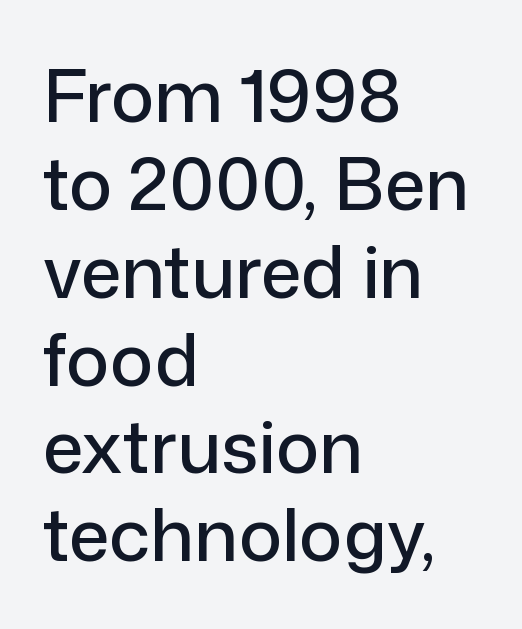
Serifs: no, the terminals of the letterforms are clean. What stands out about the letter spacing? Nothing — it is the standard amount. A bare baseline throughout the passage. A typesetter would call this proportional, since set widths differ per character.
